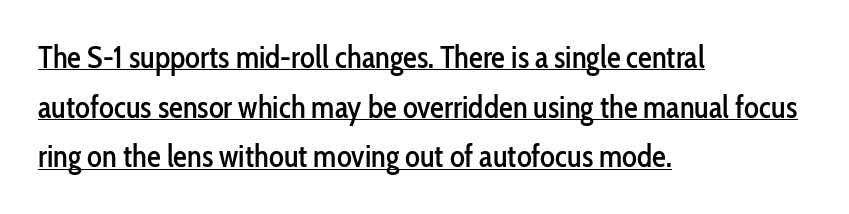
{"serif": "no", "italic": "no", "width": "condensed", "stroke_contrast": "low", "x_height": "medium", "monospaced": "no", "underline": "yes", "align": "left", "line_spacing": "normal", "line_spacing_ratio": 1.6, "letter_spacing": "normal", "letter_spacing_em": 0.0, "glyph_px": 31}
